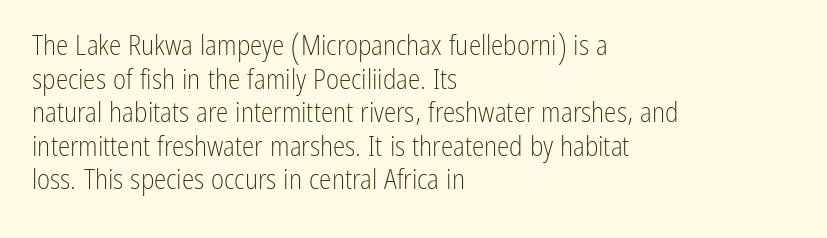
{"serif": "no", "italic": "no", "bold": "no", "weight": "light", "width": "condensed", "stroke_contrast": "low", "x_height": "medium", "monospaced": "no", "underline": "no", "align": "left", "line_spacing_ratio": 1.2, "letter_spacing": "normal", "letter_spacing_em": 0.0, "glyph_px": 28}
